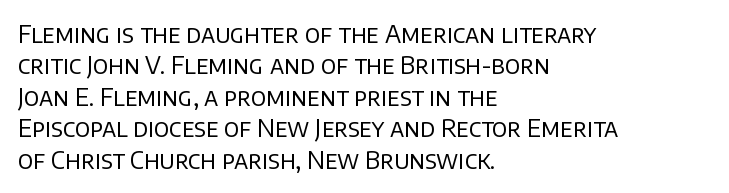
Q: Is the text bold? A: No.
Q: Is the text italic (slanted)? A: No, it is upright.
Q: Is the text underlined? A: No.
Q: How is the paragraph aligned? A: Left-aligned.
Q: Is the spacing between letters normal or unusually wide? A: Normal.
Q: Is the spacing between lines tight, normal or loose? A: Normal.
